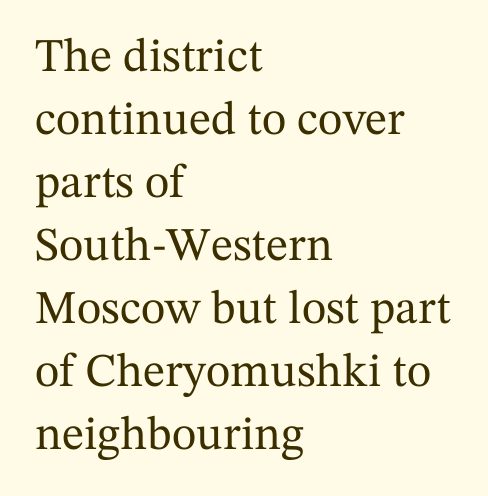
These lines sit exactly where default settings would place them. The zone under the glyphs is completely vacant. Posture: straight, roman, zero tilt. Leftover space on each line is placed entirely after the last word. Typographically, this falls in the serif category.
